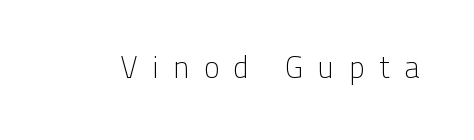
Q: Is the text bold? A: No.
Q: Is the text italic (slanted)? A: No, it is upright.
Q: Is the typeface a serif or a sans-serif typeface? A: Sans-serif.
Q: Is the text underlined? A: No.
Q: Is the spacing between letters normal or unusually wide? A: Unusually wide.
Q: Width (condensed, normal, or wide)? A: Normal.
Q: Stroke contrast? A: Low.
Q: x-height? A: Medium.
Q: Monospaced? A: No.
